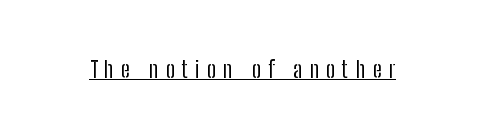
{"italic": "no", "bold": "no", "underline": "yes", "letter_spacing": "wide", "letter_spacing_em": 0.31, "glyph_px": 23}
